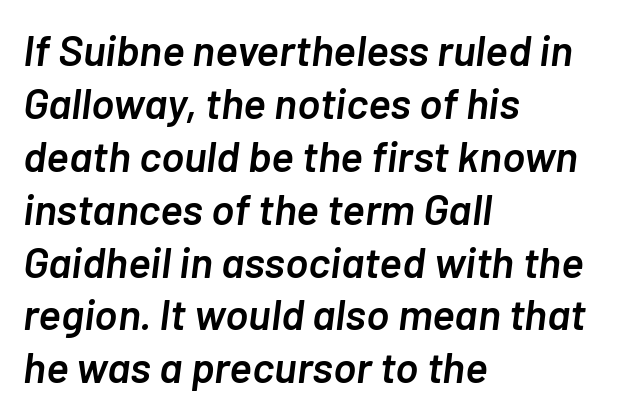
{"italic": "yes", "lean": "right", "slant_degrees": 7, "bold": "semi", "weight": "semibold", "width": "normal", "stroke_contrast": "low", "x_height": "medium", "monospaced": "no", "underline": "no", "align": "left", "line_spacing_ratio": 1.23, "letter_spacing": "normal", "letter_spacing_em": 0.0, "glyph_px": 43}
